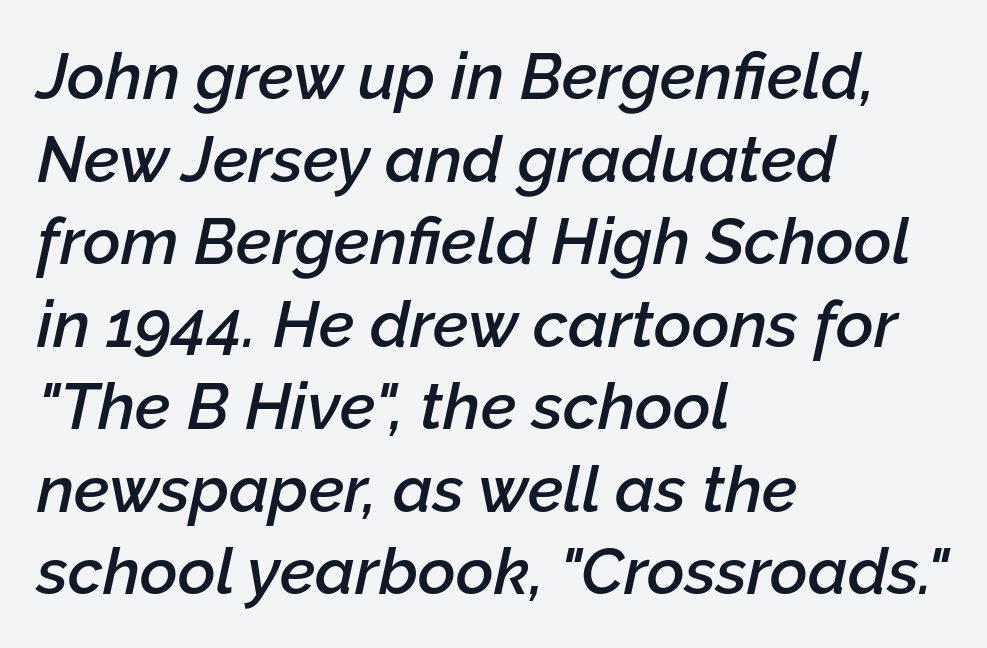
{"italic": "yes", "lean": "right", "slant_degrees": 12, "bold": "semi", "weight": "semibold", "width": "normal", "stroke_contrast": "low", "x_height": "medium", "monospaced": "no", "underline": "no", "align": "left", "line_spacing": "normal", "line_spacing_ratio": 1.27, "letter_spacing": "normal", "letter_spacing_em": 0.0, "glyph_px": 65}
